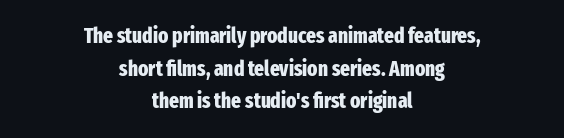
{"italic": "no", "bold": "yes", "underline": "no", "align": "center", "line_spacing": "normal", "line_spacing_ratio": 1.55, "letter_spacing": "normal", "letter_spacing_em": 0.0, "glyph_px": 21}
